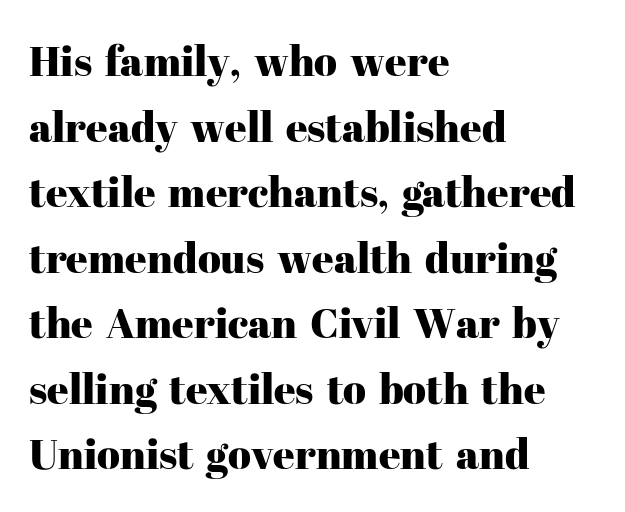
The baseline area is clear. A typesetter would label this face a serif. These lines are set flush left with a ragged right edge. Tall strokes in this sample are plumb rather than angled. Horizontal bands of white between lines are of average thickness.
